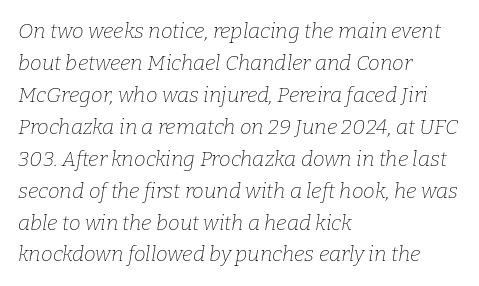
The image shows 21 px text type, italic (leaning right); set left-aligned, normal line spacing (1.52x), normal letter spacing, not underlined.
